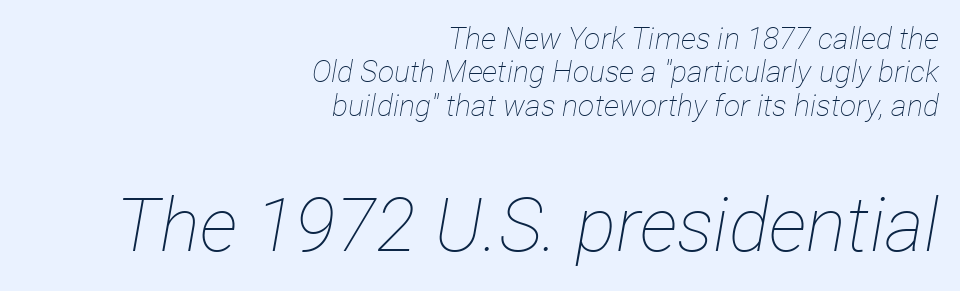
This sample has the flowing, uneven cadence of proportional lettering. The face used here is rendered with its standard letterfit. Plain, unruled lines of type. Summary of vertical rhythm: compact, with narrow interline spacing.
